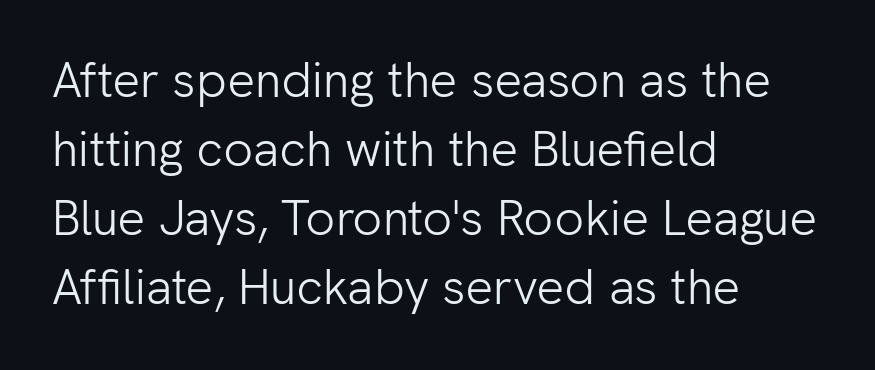
Q: Is the text bold? A: No.
Q: Is the text italic (slanted)? A: No, it is upright.
Q: Is the typeface a serif or a sans-serif typeface? A: Sans-serif.
Q: Is the text underlined? A: No.
Q: How is the paragraph aligned? A: Left-aligned.
Q: Is the spacing between letters normal or unusually wide? A: Normal.
Q: Is the spacing between lines tight, normal or loose? A: Normal.
Q: Width (condensed, normal, or wide)? A: Normal.
Q: Stroke contrast? A: Low.
Q: x-height? A: Medium.
Q: Monospaced? A: No.
